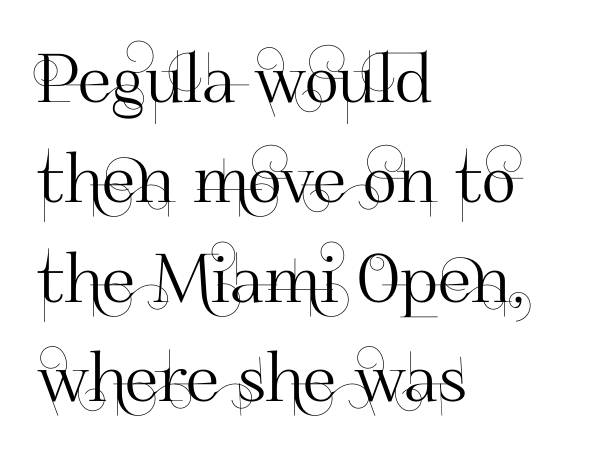
{"serif": "no", "italic": "no", "width": "normal", "stroke_contrast": "high", "x_height": "small", "monospaced": "no", "underline": "no", "align": "left", "line_spacing": "normal", "line_spacing_ratio": 1.49, "letter_spacing": "normal", "letter_spacing_em": 0.0, "glyph_px": 67}
